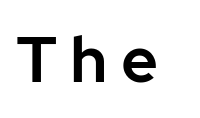
The image shows 64 px sans-serif type, upright; set unusually wide letter spacing (+0.2 em), not underlined; low stroke contrast and a medium x-height.
